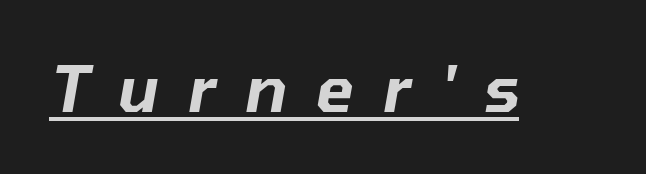
Q: Is the text italic (slanted)? A: Yes, it leans right by about 10 degrees.
Q: Is the text underlined? A: Yes.
Q: Is the spacing between letters normal or unusually wide? A: Unusually wide.
Q: Width (condensed, normal, or wide)? A: Normal.
Q: Stroke contrast? A: Low.
Q: x-height? A: Medium.
Q: Monospaced? A: No.
